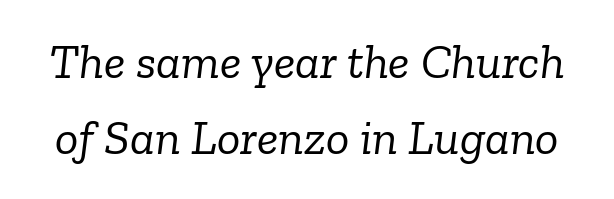
The image shows 49 px light serif type, italic (leaning right); set normal line spacing (1.56x), normal letter spacing, not underlined; low stroke contrast and a medium x-height.
